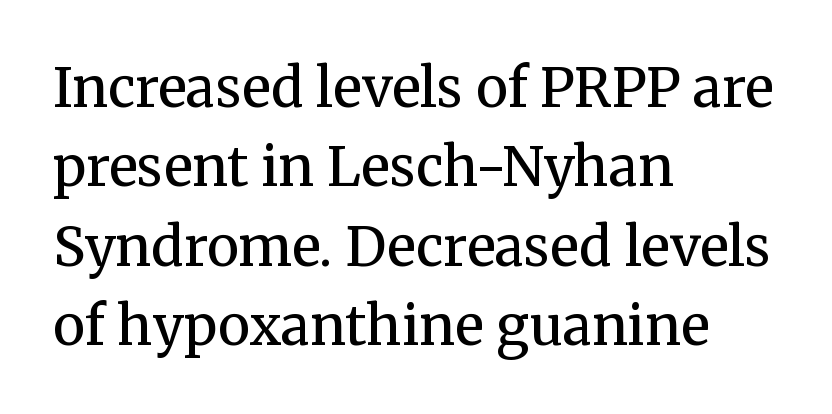
{"serif": "yes", "italic": "no", "bold": "no", "weight": "regular", "width": "normal", "stroke_contrast": "medium", "x_height": "medium", "monospaced": "no", "underline": "no", "align": "left", "line_spacing": "normal", "line_spacing_ratio": 1.47, "letter_spacing": "normal", "letter_spacing_em": 0.0, "glyph_px": 54}
